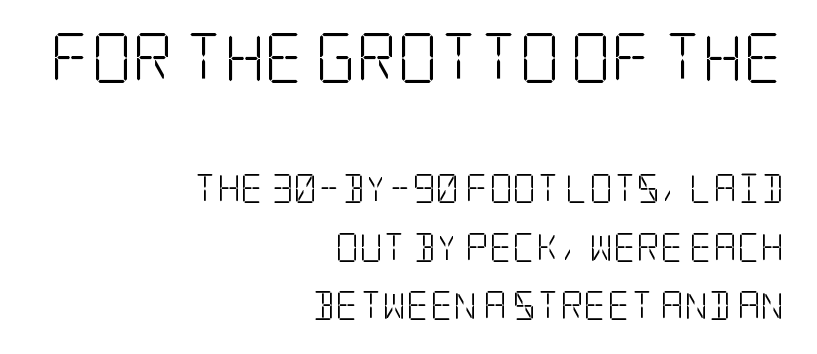
Q: Is the text bold? A: No.
Q: Is the text italic (slanted)? A: No, it is upright.
Q: Is the typeface a serif or a sans-serif typeface? A: Serif.
Q: Is the text underlined? A: No.
Q: How is the paragraph aligned? A: Right-aligned.
Q: Is the spacing between letters normal or unusually wide? A: Normal.
Q: Is the spacing between lines tight, normal or loose? A: Loose.
Q: Which block of text is set in a larger size, the first (top) or the second (bottom)? A: The first (top) one.
Q: Width (condensed, normal, or wide)? A: Condensed.
Q: Stroke contrast? A: Low.
Q: x-height? A: Large.
